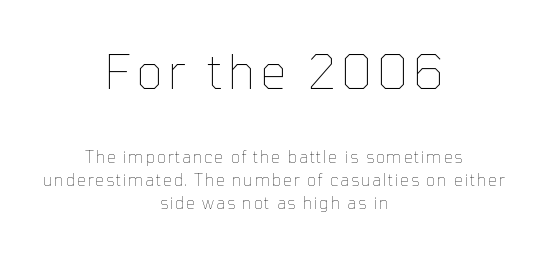
The image shows 47 px thin type, upright; set centered, normal line spacing (1.43x), not underlined; the first (top) block is 2.94x larger; low stroke contrast and a medium x-height.
